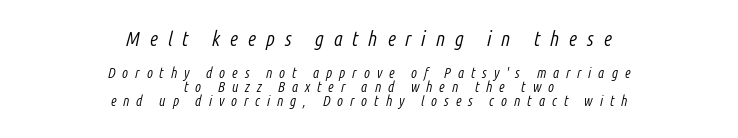
The image shows 20 px text type, italic (leaning right); set centered, tight line spacing (1.03x), unusually wide letter spacing (+0.49 em), not underlined; the first (top) block is 1.43x larger.
